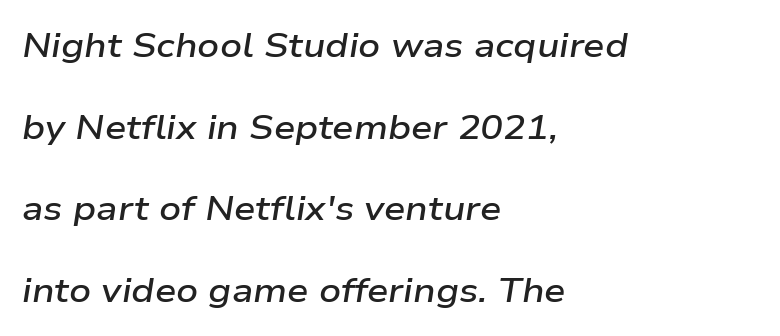
{"italic": "yes", "lean": "right", "slant_degrees": 9, "bold": "semi", "weight": "semibold", "width": "wide", "stroke_contrast": "low", "x_height": "medium", "monospaced": "no", "underline": "no", "align": "left", "line_spacing": "loose", "line_spacing_ratio": 2.4, "letter_spacing": "normal", "letter_spacing_em": 0.0, "glyph_px": 34}
